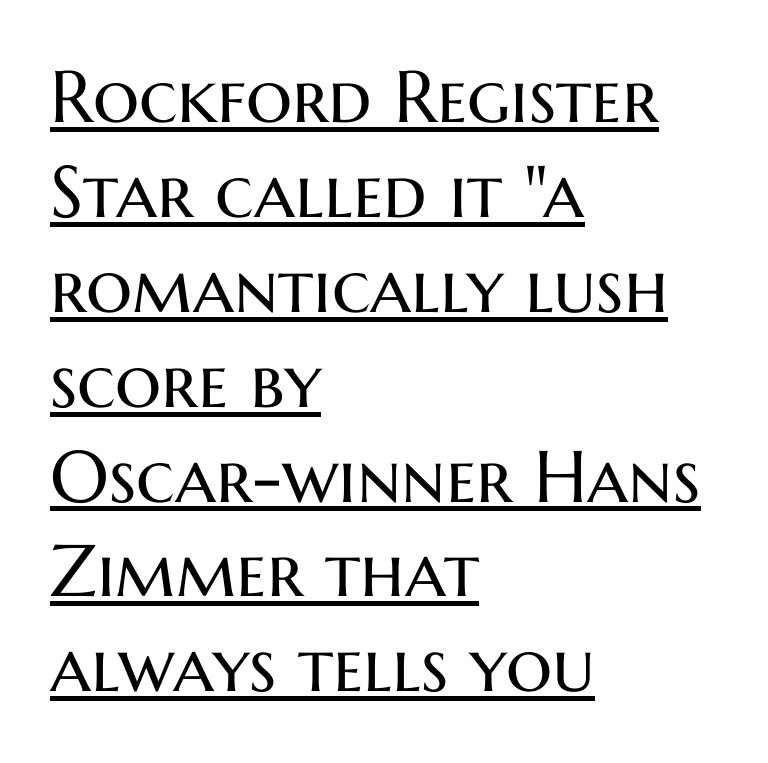
{"serif": "no", "italic": "no", "bold": "no", "weight": "regular", "width": "normal", "stroke_contrast": "medium", "x_height": "medium", "monospaced": "no", "underline": "yes", "align": "left", "line_spacing": "normal", "line_spacing_ratio": 1.3, "letter_spacing": "normal", "letter_spacing_em": 0.0, "glyph_px": 73}
